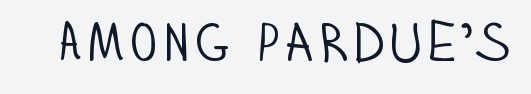
Q: Is the text bold? A: No.
Q: Is the text italic (slanted)? A: No, it is upright.
Q: Is the typeface a serif or a sans-serif typeface? A: Sans-serif.
Q: Is the text underlined? A: No.
Q: Is the spacing between letters normal or unusually wide? A: Normal.
Q: Width (condensed, normal, or wide)? A: Condensed.
Q: Stroke contrast? A: Low.
Q: x-height? A: Large.
Q: Monospaced? A: No.
